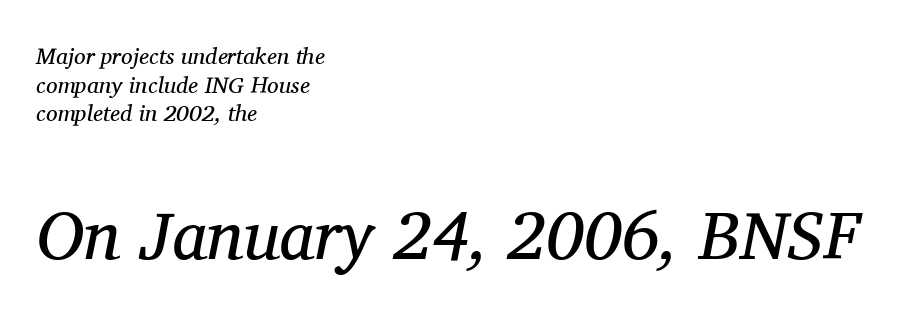
{"serif": "yes", "italic": "yes", "lean": "right", "slant_degrees": 11, "bold": "no", "weight": "regular", "width": "normal", "stroke_contrast": "medium", "x_height": "medium", "monospaced": "no", "underline": "no", "align": "left", "line_spacing": "normal", "line_spacing_ratio": 1.25, "letter_spacing": "normal", "letter_spacing_em": 0.0, "larger_block": "second", "size_ratio": 2.96, "glyph_px": 68}
